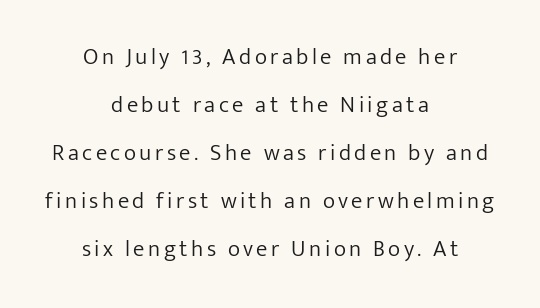
In CSS terms this would be text-align: center. Ordinary non-slanted type is in use. A bare baseline throughout the passage. Whoever set this chose breathing room over compactness in the vertical rhythm. Heaviness? Minimal to ordinary, like unemphasized prose.
